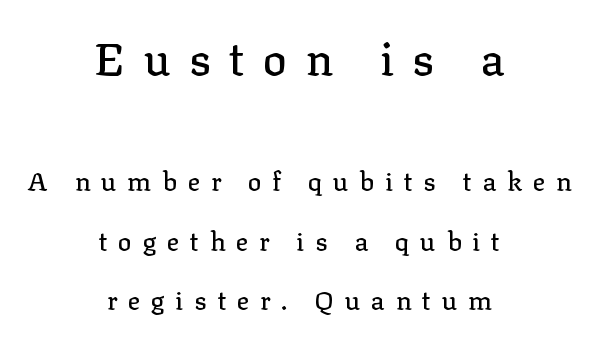
Quick note: underline off. Note: larger setting up top, smaller setting below. Notice how the stems are strictly vertical — no italics here. A great deal of white space separates one row of letters from the next. Spacing verdict: proportional, widths tailored to each character.
